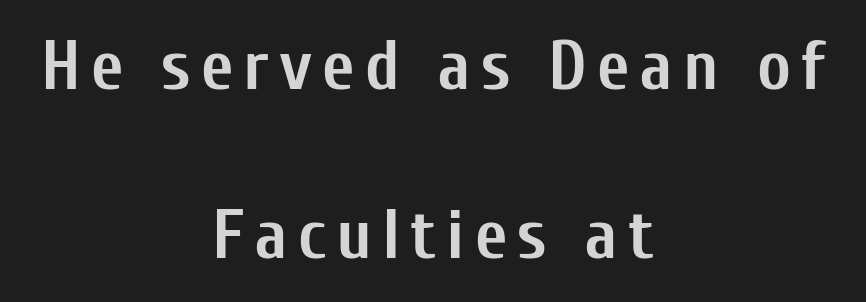
Ascenders rise straight up at ninety degrees. Descenders are the only things crossing below the line. Horizontally, the lines are justified to the midpoint only. This sample has the flowing, uneven cadence of proportional lettering. A dark, heavy texture on the line: the type is bold.
